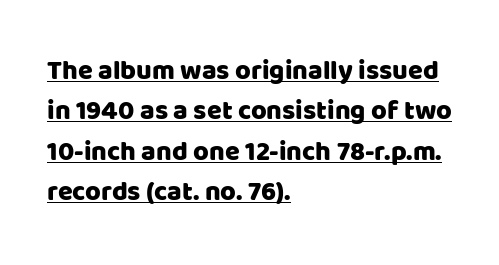
The image shows 27 px text type, upright; set left-aligned, normal line spacing (1.5x), normal letter spacing, underlined.
